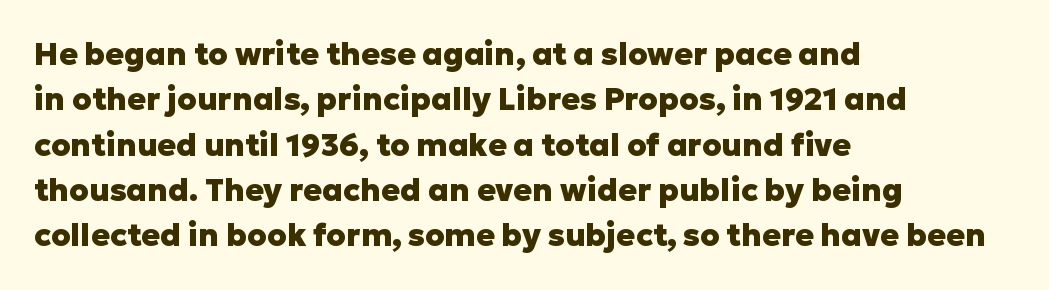
Q: Is the text bold? A: Yes.
Q: Is the text italic (slanted)? A: No, it is upright.
Q: Is the typeface a serif or a sans-serif typeface? A: Sans-serif.
Q: Is the text underlined? A: No.
Q: How is the paragraph aligned? A: Left-aligned.
Q: Is the spacing between letters normal or unusually wide? A: Normal.
Q: Is the spacing between lines tight, normal or loose? A: Normal.
Q: Width (condensed, normal, or wide)? A: Normal.
Q: Stroke contrast? A: Low.
Q: x-height? A: Medium.
Q: Monospaced? A: No.
